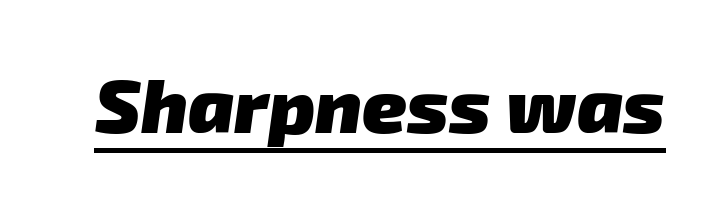
The image shows 76 px heavy sans-serif type; set normal letter spacing, underlined; low stroke contrast and a medium x-height.
